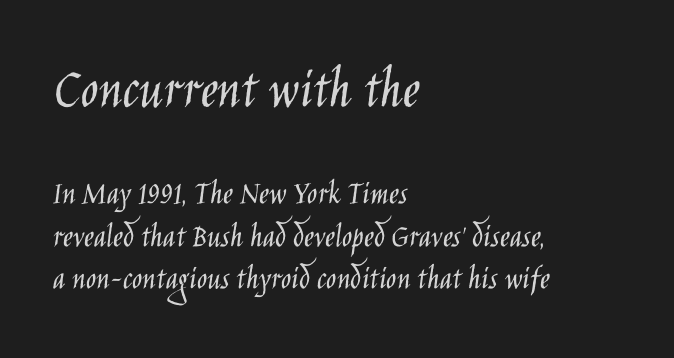
The rendering uses natural spacing where letterforms have individual widths. This sample uses a sans-serif face. Nobody touched the tracking dial on this one. Caption: upper text group enlarged, lower text group reduced. The strokes are not fattened; the text isn't bold.
